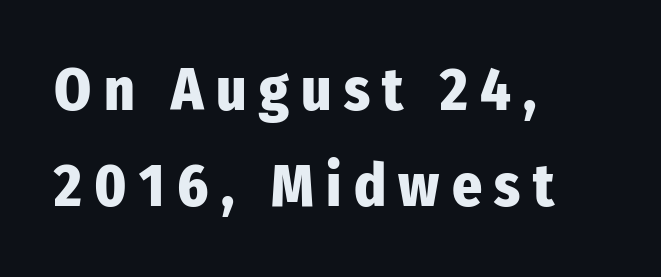
Q: Is the text bold? A: Yes.
Q: Is the text italic (slanted)? A: No, it is upright.
Q: Is the typeface a serif or a sans-serif typeface? A: Sans-serif.
Q: Is the text underlined? A: No.
Q: How is the paragraph aligned? A: Left-aligned.
Q: Is the spacing between letters normal or unusually wide? A: Unusually wide.
Q: Is the spacing between lines tight, normal or loose? A: Normal.
Q: Width (condensed, normal, or wide)? A: Condensed.
Q: Stroke contrast? A: Low.
Q: x-height? A: Medium.
Q: Monospaced? A: No.
